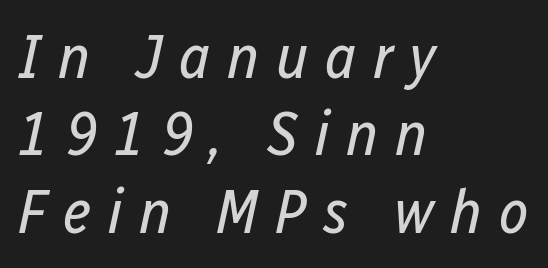
{"italic": "yes", "lean": "right", "slant_degrees": 12, "bold": "no", "weight": "regular", "width": "condensed", "stroke_contrast": "low", "x_height": "medium", "monospaced": "no", "underline": "no", "align": "left", "line_spacing_ratio": 1.23, "letter_spacing": "wide", "letter_spacing_em": 0.26, "glyph_px": 63}
